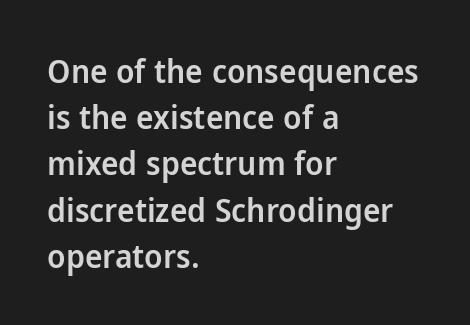
{"serif": "no", "italic": "no", "bold": "semi", "weight": "semibold", "width": "normal", "stroke_contrast": "low", "x_height": "medium", "monospaced": "no", "underline": "no", "align": "left", "line_spacing": "normal", "line_spacing_ratio": 1.4, "letter_spacing": "normal", "letter_spacing_em": 0.0, "glyph_px": 33}
